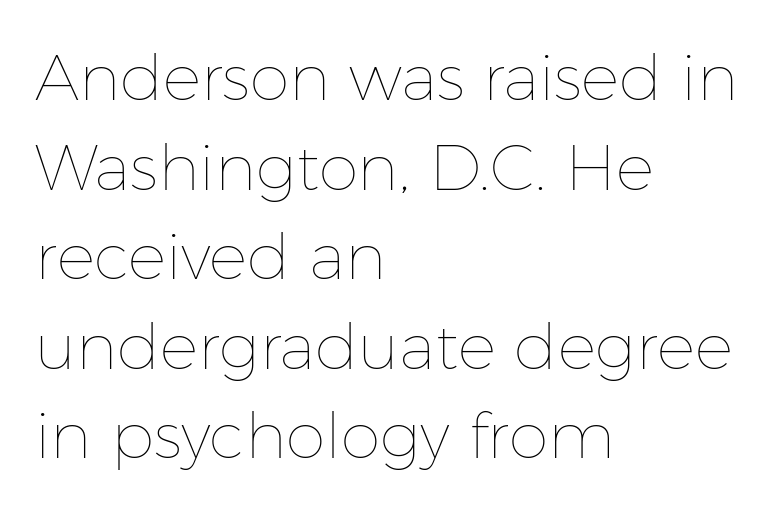
{"italic": "no", "bold": "no", "weight": "thin", "width": "normal", "stroke_contrast": "low", "x_height": "medium", "monospaced": "no", "underline": "no", "align": "left", "line_spacing": "normal", "line_spacing_ratio": 1.4, "letter_spacing": "normal", "letter_spacing_em": 0.0, "glyph_px": 64}
